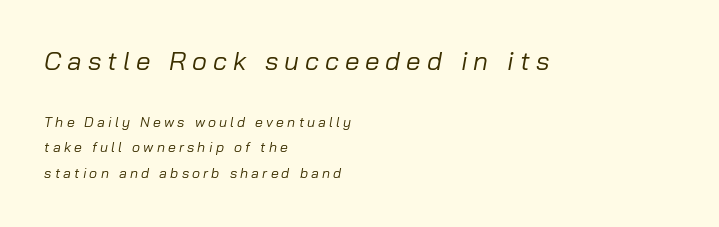
The gaps between neighbouring characters are conspicuously large. The string is rendered with underlining switched off. Looking at the ascenders, they clearly lean. Heaviness? Minimal to ordinary, like unemphasized prose. These lines stack with their left ends in a neat column.
